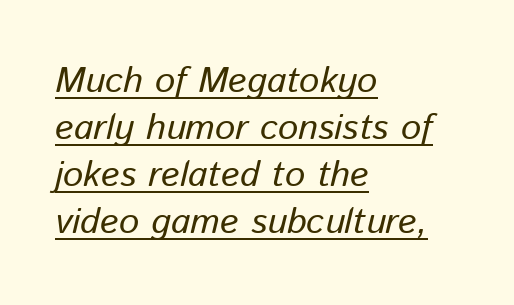
Reading down the column, the eye jumps a familiar distance to each next line. The compositor pushed each line to the left boundary. A typesetter would mark this as italic. You can see a thin bar hugging the bottom of the glyphs. The passage shown is typed in a proportional face where columns would drift. Caption: standard tracking, unaltered.
